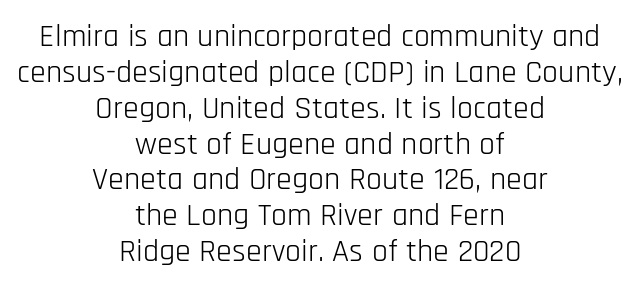
The image shows 32 px light, condensed sans-serif type, upright; set centered, tight line spacing (1.12x), normal letter spacing, not underlined; low stroke contrast and a large x-height.
